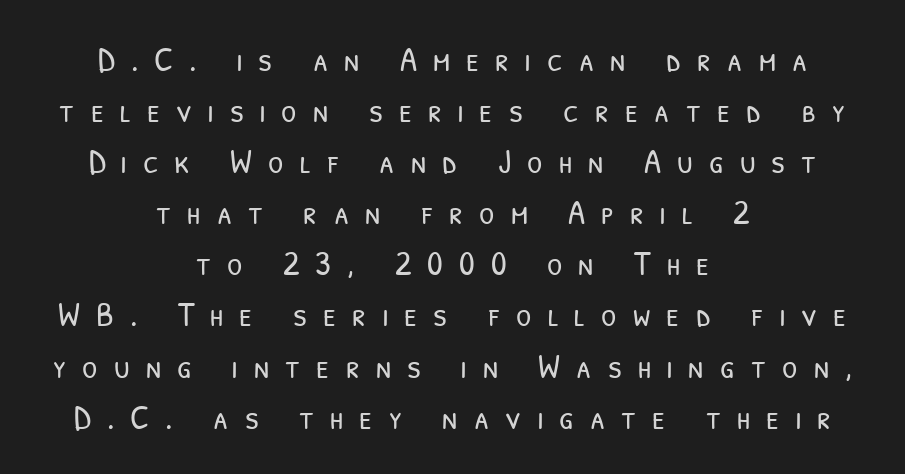
The letterforms stand isolated, each surrounded by extra space. Font category for this specimen: sans-serif. The face used here is proportionally spaced, like ordinary book or web type. What's the leading like? Ordinary, nothing unusual. Ink coverage per letter is moderate at most. Where is the straight margin? There isn't one; the lines are centered.
